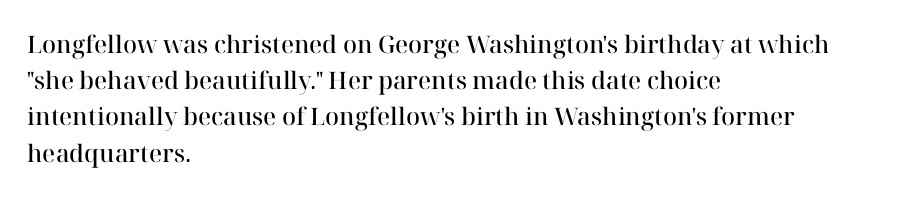
{"italic": "no", "bold": "semi", "underline": "no", "align": "left", "line_spacing": "normal", "line_spacing_ratio": 1.51, "letter_spacing": "normal", "letter_spacing_em": 0.0, "glyph_px": 24}
